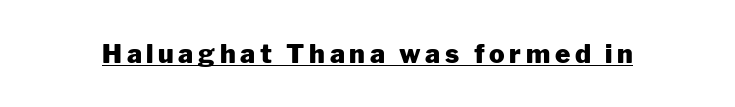
The font's upright variant was chosen for this text. Heavy-handed strokes throughout: this text is bold. Each line of the rendering has a horizontal stroke beneath the glyphs.
